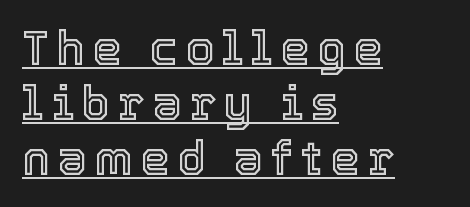
{"italic": "no", "width": "normal", "x_height": "medium", "monospaced": "no", "underline": "yes", "align": "left", "line_spacing_ratio": 1.17, "glyph_px": 47}
